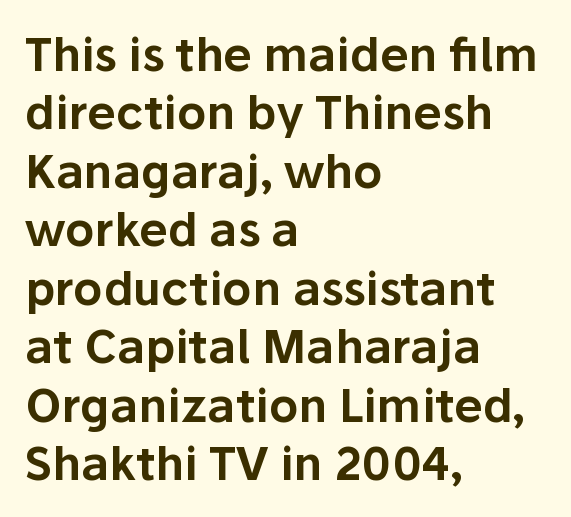
Notice how the stems are strictly vertical — no italics here. Regarding leading, the lines here are spaced in the standard way. Does the type have serifs? No, each stem ends abruptly. Only glyphs here, with clear space below each row. Is the letter spacing exaggerated? No — it looks like the ordinary default. Caption: multi-line text, flush left, ragged right.
